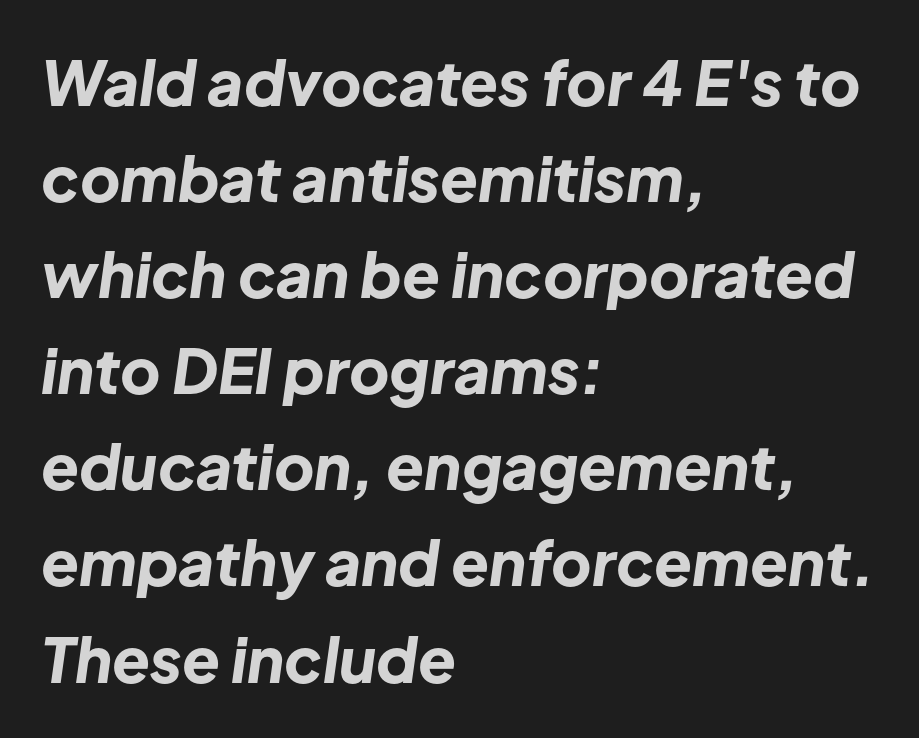
The image shows 62 px bold type, italic (leaning right); set left-aligned, normal line spacing (1.55x), normal letter spacing, not underlined; low stroke contrast and a medium x-height.
